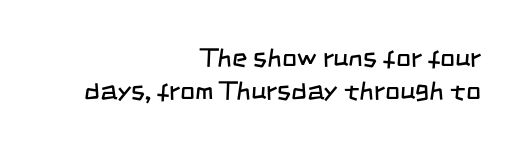
Q: Is the text bold? A: No.
Q: Is the text underlined? A: No.
Q: How is the paragraph aligned? A: Right-aligned.
Q: Is the spacing between letters normal or unusually wide? A: Normal.
Q: Is the spacing between lines tight, normal or loose? A: Normal.
